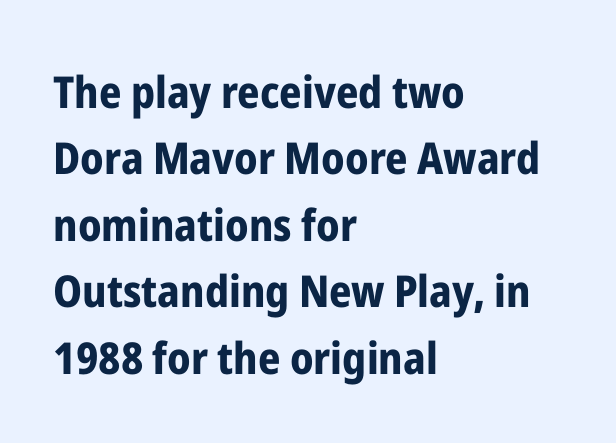
Q: Is the text bold? A: Yes.
Q: Is the text italic (slanted)? A: No, it is upright.
Q: Is the typeface a serif or a sans-serif typeface? A: Sans-serif.
Q: Is the text underlined? A: No.
Q: How is the paragraph aligned? A: Left-aligned.
Q: Is the spacing between letters normal or unusually wide? A: Normal.
Q: Is the spacing between lines tight, normal or loose? A: Normal.
Q: Width (condensed, normal, or wide)? A: Condensed.
Q: Stroke contrast? A: Low.
Q: x-height? A: Medium.
Q: Monospaced? A: No.
